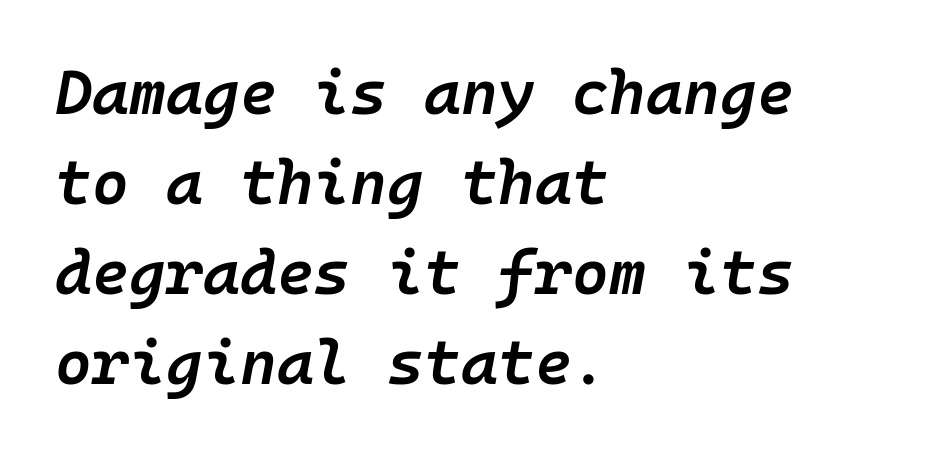
{"italic": "yes", "lean": "right", "slant_degrees": 10, "bold": "semi", "weight": "semibold", "width": "normal", "stroke_contrast": "low", "x_height": "medium", "monospaced": "yes", "underline": "no", "align": "left", "line_spacing": "normal", "line_spacing_ratio": 1.43, "letter_spacing": "normal", "letter_spacing_em": 0.0, "glyph_px": 63}
